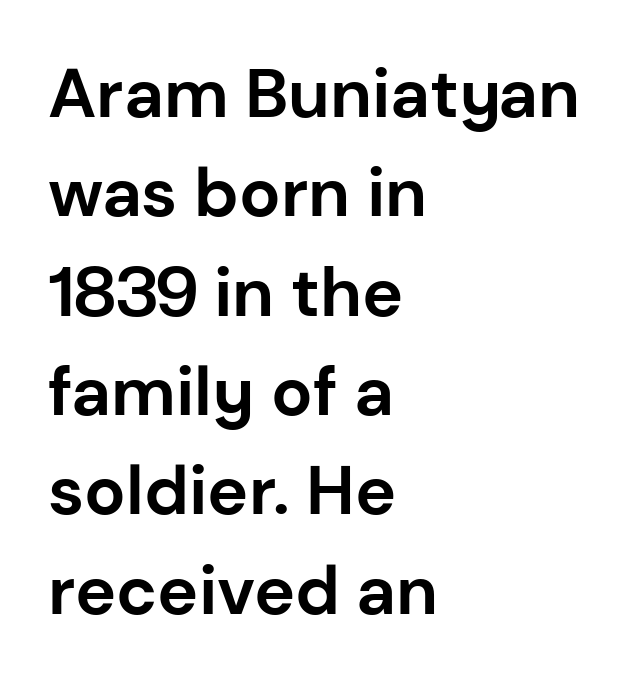
Q: Is the text bold? A: Yes.
Q: Is the text italic (slanted)? A: No, it is upright.
Q: Is the typeface a serif or a sans-serif typeface? A: Sans-serif.
Q: Is the text underlined? A: No.
Q: How is the paragraph aligned? A: Left-aligned.
Q: Is the spacing between letters normal or unusually wide? A: Normal.
Q: Is the spacing between lines tight, normal or loose? A: Normal.
Q: Width (condensed, normal, or wide)? A: Normal.
Q: Stroke contrast? A: Low.
Q: x-height? A: Medium.
Q: Monospaced? A: No.
